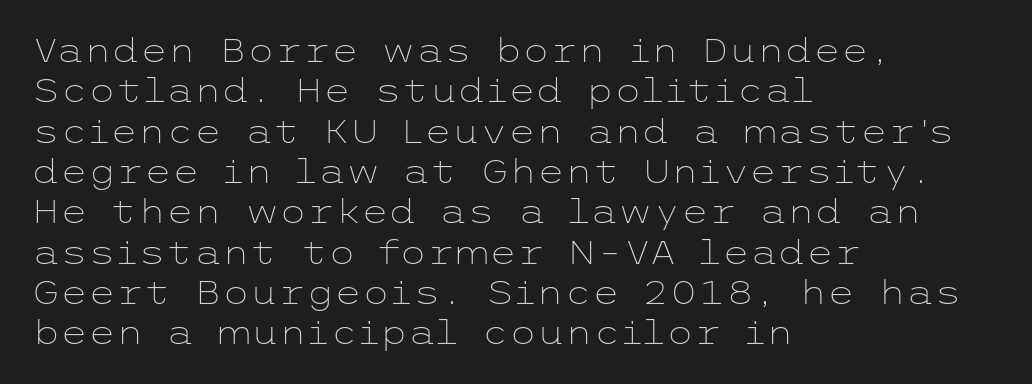
The image shows 32 px light, wide sans-serif type, upright; set left-aligned, normal line spacing (1.26x), normal letter spacing, not underlined; low stroke contrast and a medium x-height.
